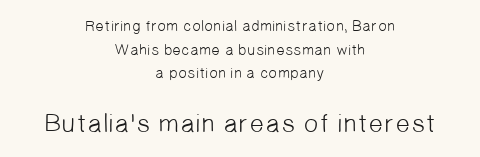
Each line is balanced around a shared central axis. Spacing between characters is what you'd get straight out of the box. Unmarked baselines from the first word to the last. If you squint, the bottom block still reads clearly — it's the larger of the two. These lines sit exactly where default settings would place them.
